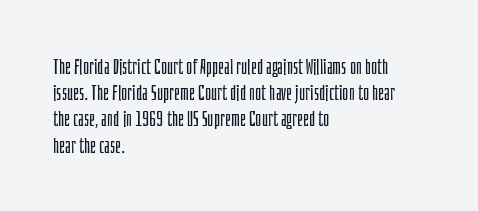
The image shows 21 px text type, upright; set left-aligned, normal line spacing (1.25x), normal letter spacing, not underlined.
